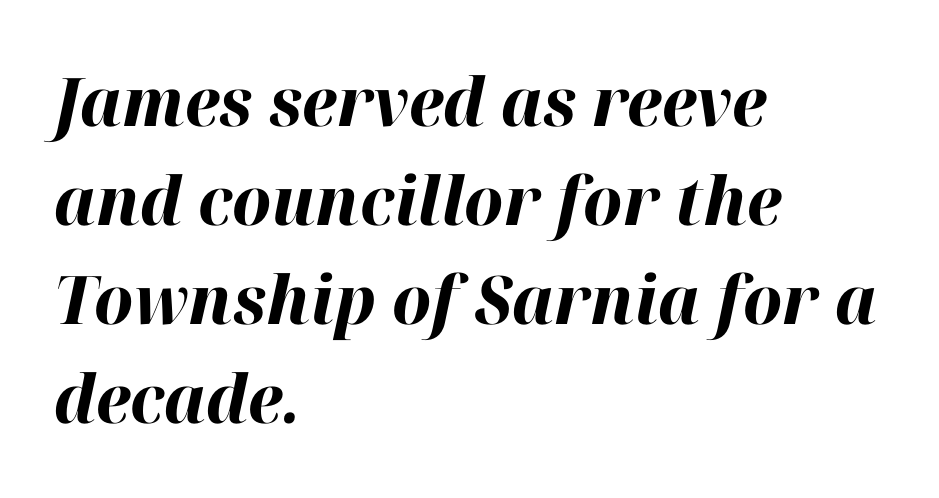
Look at the tracking — it's just the regular setting, nothing added. Bold? Absolutely — the strokes are thick and heavy. In terms of leading, this rendering sits right in the middle. Layout note: lines flush left.
